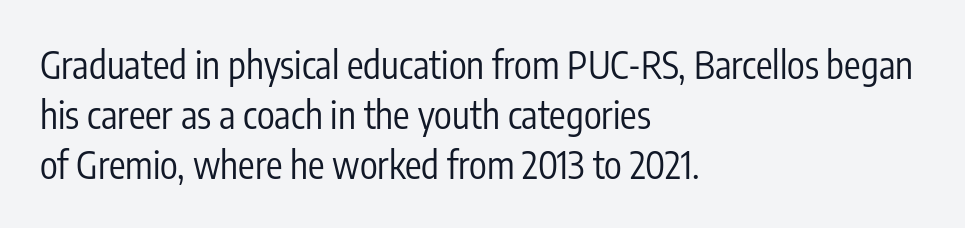
The image shows 37 px regular-weight, condensed sans-serif type, upright; set left-aligned, normal line spacing (1.35x), normal letter spacing, not underlined; low stroke contrast and a medium x-height.
